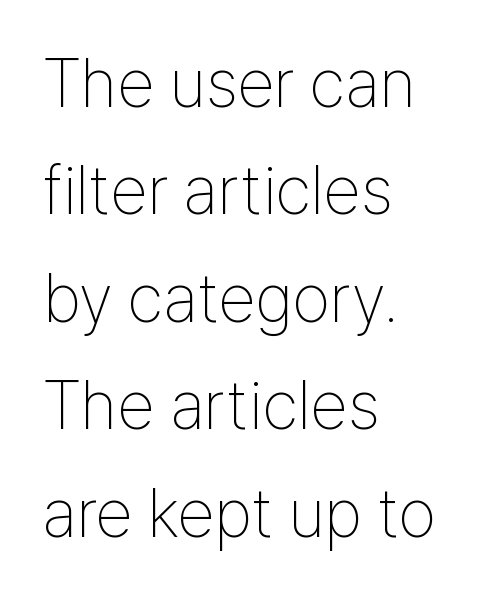
The image shows 68 px thin, condensed sans-serif type, upright; set left-aligned, normal line spacing (1.58x), normal letter spacing, not underlined; low stroke contrast and a medium x-height.
